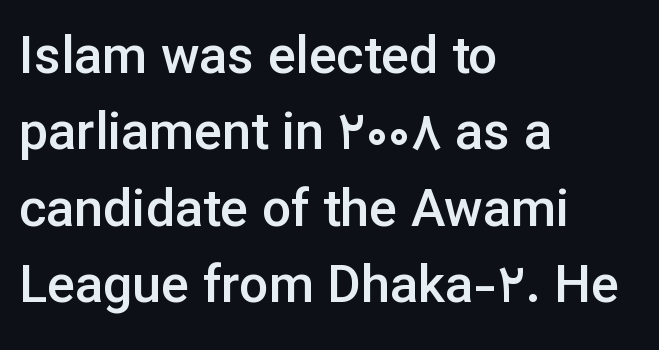
Q: Is the text bold? A: Semi-bold.
Q: Is the text italic (slanted)? A: No, it is upright.
Q: Is the typeface a serif or a sans-serif typeface? A: Sans-serif.
Q: Is the text underlined? A: No.
Q: How is the paragraph aligned? A: Left-aligned.
Q: Is the spacing between letters normal or unusually wide? A: Normal.
Q: Is the spacing between lines tight, normal or loose? A: Normal.
Q: Width (condensed, normal, or wide)? A: Normal.
Q: Stroke contrast? A: Low.
Q: x-height? A: Medium.
Q: Monospaced? A: No.
